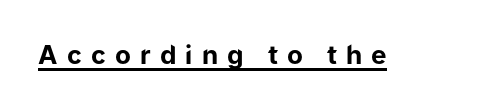
The image shows 26 px bold type, upright; set unusually wide letter spacing (+0.35 em), underlined.
